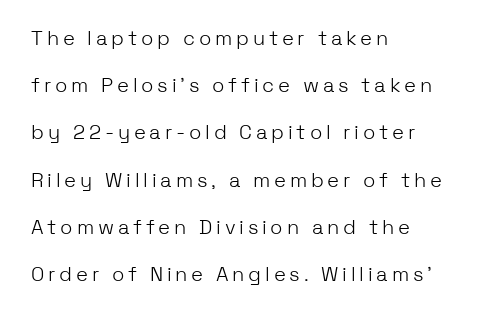
Words float on clear page, feet unadorned. How would I describe the line gaps? Wide and relaxed. Tall strokes in this sample are plumb rather than angled. These lines stack with their left ends in a neat column. Unbolded letterforms with no extra heft.
